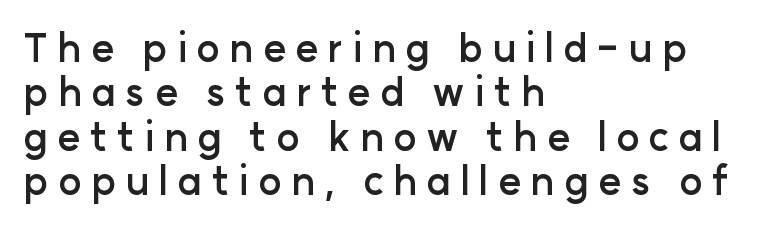
The image shows 39 px semibold sans-serif type, upright; set left-aligned, tight line spacing (1.14x), unusually wide letter spacing (+0.24 em), not underlined; low stroke contrast and a medium x-height.
